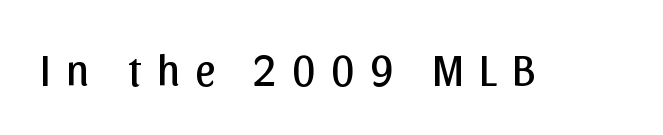
Q: Is the text bold? A: No.
Q: Is the text italic (slanted)? A: No, it is upright.
Q: Is the typeface a serif or a sans-serif typeface? A: Sans-serif.
Q: Is the text underlined? A: No.
Q: Is the spacing between letters normal or unusually wide? A: Unusually wide.
Q: Width (condensed, normal, or wide)? A: Normal.
Q: Stroke contrast? A: Low.
Q: x-height? A: Medium.
Q: Monospaced? A: No.
